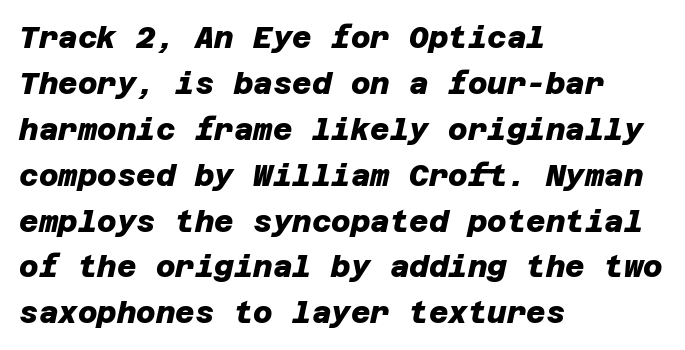
The image shows 30 px heavy sans-serif type; set left-aligned, normal line spacing (1.53x), normal letter spacing, not underlined; low stroke contrast and a large x-height.
